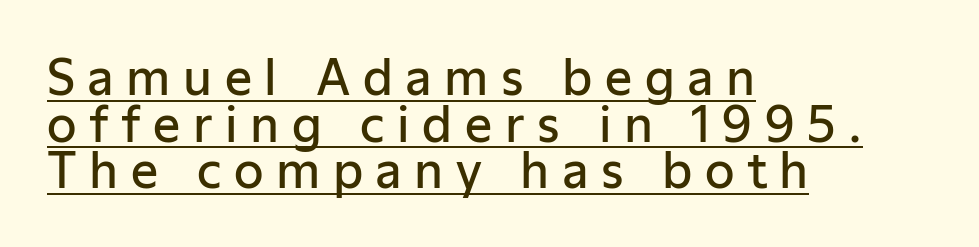
Q: Is the text bold? A: Semi-bold.
Q: Is the text italic (slanted)? A: No, it is upright.
Q: Is the typeface a serif or a sans-serif typeface? A: Sans-serif.
Q: Is the text underlined? A: Yes.
Q: How is the paragraph aligned? A: Left-aligned.
Q: Is the spacing between letters normal or unusually wide? A: Unusually wide.
Q: Is the spacing between lines tight, normal or loose? A: Tight.
Q: Width (condensed, normal, or wide)? A: Normal.
Q: Stroke contrast? A: Low.
Q: x-height? A: Medium.
Q: Monospaced? A: No.
